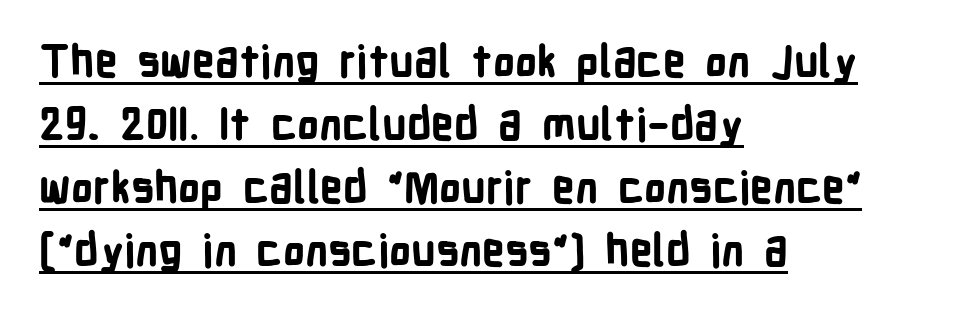
These lines are rendered in a variable-pitch font. Regular leading. In designer terms, the underline attribute is active on this setting. Characters follow at the spacing the type designer built in. Unlike a traditional serif, this face leaves its strokes unadorned. When letters stand straight like this, we call the style roman or upright.
